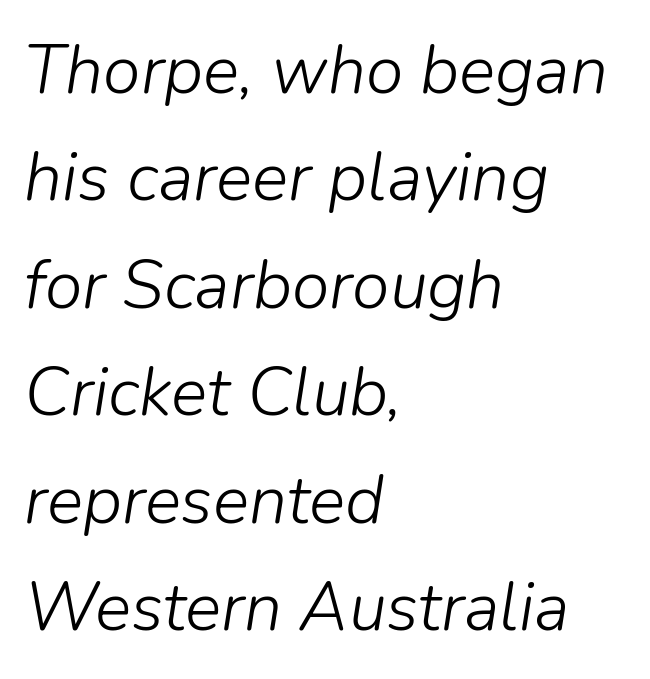
Q: Is the text bold? A: No.
Q: Is the text italic (slanted)? A: Yes, it leans right by about 9 degrees.
Q: Is the text underlined? A: No.
Q: How is the paragraph aligned? A: Left-aligned.
Q: Is the spacing between letters normal or unusually wide? A: Normal.
Q: Is the spacing between lines tight, normal or loose? A: Normal.
Q: Width (condensed, normal, or wide)? A: Normal.
Q: Stroke contrast? A: Low.
Q: x-height? A: Medium.
Q: Monospaced? A: No.
